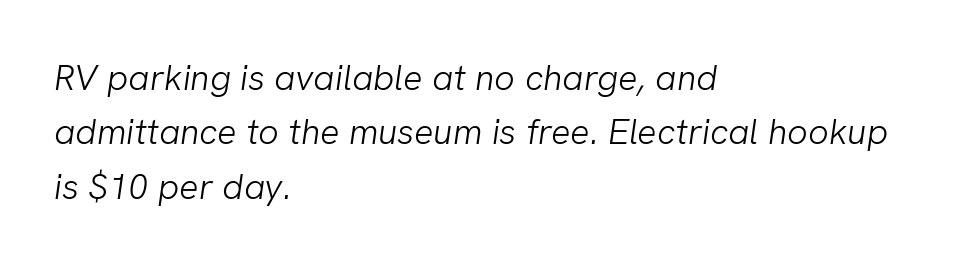
{"serif": "no", "bold": "no", "weight": "light", "width": "normal", "stroke_contrast": "low", "x_height": "medium", "monospaced": "no", "underline": "no", "align": "left", "line_spacing": "normal", "line_spacing_ratio": 1.51, "letter_spacing": "normal", "letter_spacing_em": 0.0, "glyph_px": 36}
